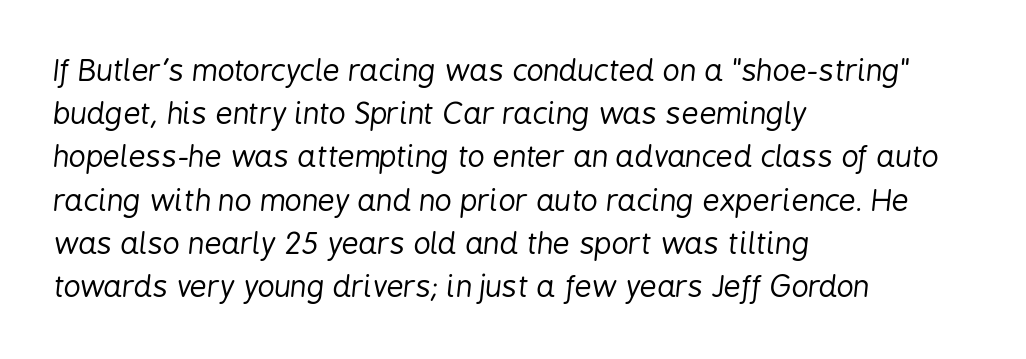
Q: Is the text bold? A: No.
Q: Is the text italic (slanted)? A: Yes, it leans right by about 6 degrees.
Q: Is the text underlined? A: No.
Q: How is the paragraph aligned? A: Left-aligned.
Q: Is the spacing between letters normal or unusually wide? A: Normal.
Q: Is the spacing between lines tight, normal or loose? A: Normal.
Q: Width (condensed, normal, or wide)? A: Condensed.
Q: Stroke contrast? A: Low.
Q: x-height? A: Medium.
Q: Monospaced? A: No.
